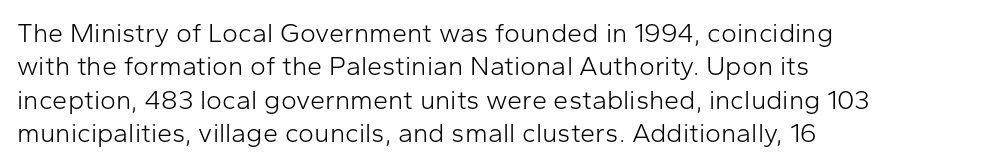
No letter is thick-stroked: the sample isn't bold. This rendering leaves character spacing at its baseline value. A bare baseline throughout the passage. Line beginnings align vertically; line endings do not. This sample uses an upright cut, with every glyph sitting square on the baseline.
